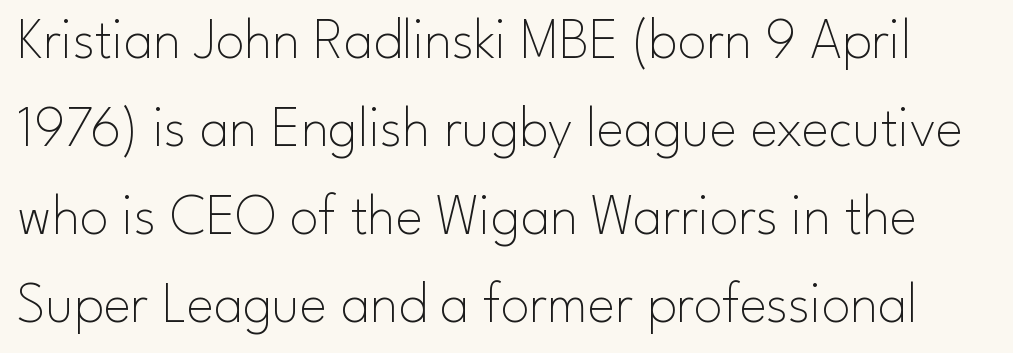
{"serif": "no", "italic": "no", "bold": "no", "weight": "thin", "width": "normal", "stroke_contrast": "low", "x_height": "small", "monospaced": "no", "underline": "no", "line_spacing": "normal", "line_spacing_ratio": 1.52, "letter_spacing": "normal", "letter_spacing_em": 0.0, "glyph_px": 58}
